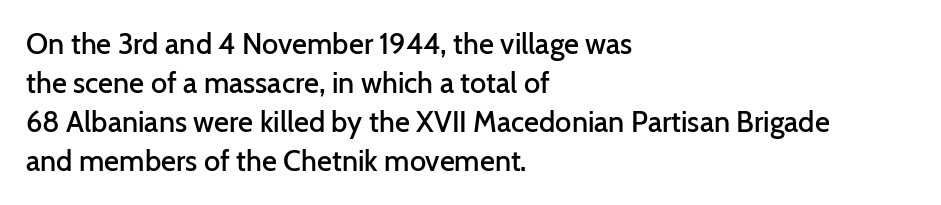
The image shows 29 px semibold sans-serif type, upright; set left-aligned, normal line spacing (1.34x), normal letter spacing, not underlined; low stroke contrast and a medium x-height.
